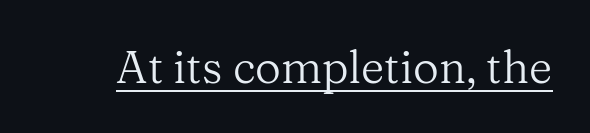
{"serif": "yes", "italic": "no", "bold": "no", "weight": "regular", "width": "normal", "stroke_contrast": "medium", "x_height": "medium", "monospaced": "no", "underline": "yes", "letter_spacing": "normal", "letter_spacing_em": 0.0, "glyph_px": 45}
